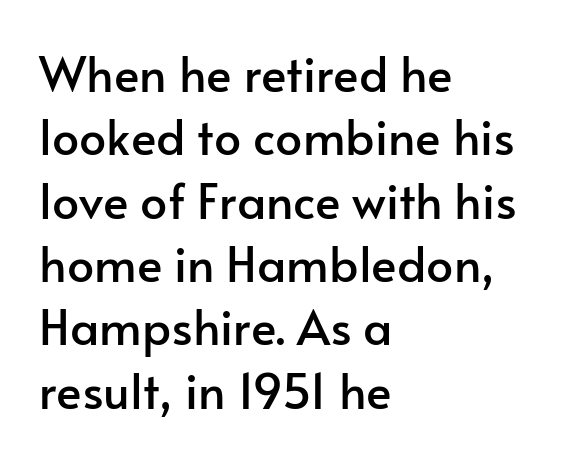
The image shows 48 px sans-serif type, upright; set left-aligned, normal line spacing (1.32x), normal letter spacing, not underlined; low stroke contrast and a small x-height.
